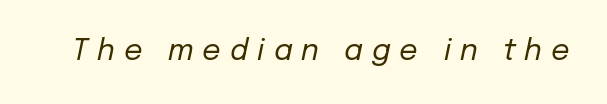
Honestly, there is no underline to notice here at all. Loose tracking; the words dissolve into strings of separated letters. Notice how the stems are inclined rather than vertical — that's the hallmark of italics. The font is comparable to plain body text, perhaps lighter. This sample has the flowing, uneven cadence of proportional lettering.
